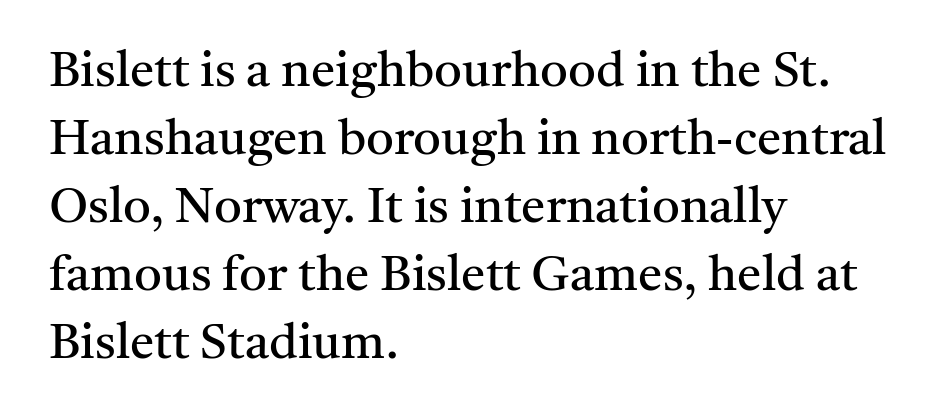
The image shows 49 px regular-weight serif type, upright; set left-aligned, normal line spacing (1.39x), normal letter spacing, not underlined; medium stroke contrast and a medium x-height.
